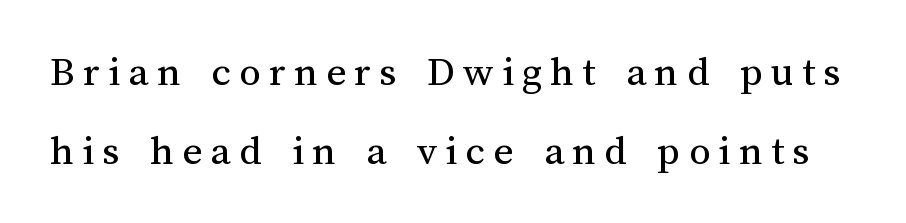
Do the letters lean? They stand straight. The characters are drawn with everyday or finer stroke widths. These lines are rendered in a variable-pitch font. Has an underline been added? It has not.
